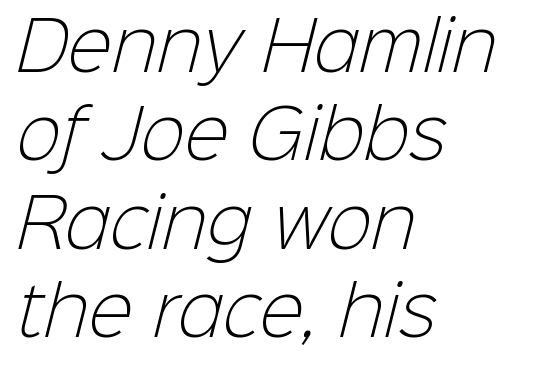
The rendering shows plain stroke endings on the letterforms — a sans-serif design. Each letter keeps its own natural width here, so spacing adapts to shape. Think standard paragraph weight, or any step lighter than that. Summary of vertical rhythm: regular, with standard interline spacing. The setting favours the left margin, as ordinary paragraphs usually do. The passage shown is not underscored anywhere.
